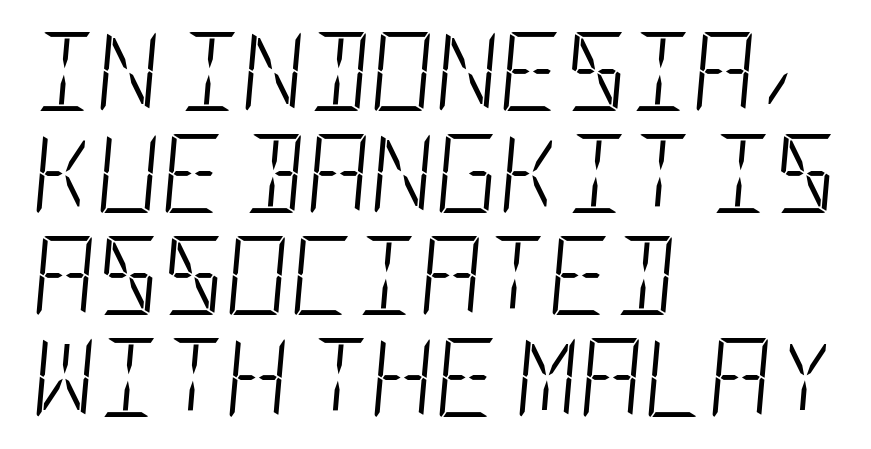
{"italic": "yes", "lean": "right", "slant_degrees": 5, "bold": "no", "weight": "light", "width": "condensed", "stroke_contrast": "low", "x_height": "large", "underline": "no", "align": "left", "line_spacing": "normal", "line_spacing_ratio": 1.29, "letter_spacing": "normal", "letter_spacing_em": 0.0, "glyph_px": 79}
